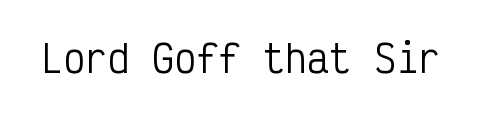
Q: Is the text bold? A: No.
Q: Is the text italic (slanted)? A: No, it is upright.
Q: Is the typeface a serif or a sans-serif typeface? A: Sans-serif.
Q: Is the text underlined? A: No.
Q: Is the spacing between letters normal or unusually wide? A: Normal.
Q: Width (condensed, normal, or wide)? A: Condensed.
Q: Stroke contrast? A: Low.
Q: x-height? A: Medium.
Q: Monospaced? A: Yes.
